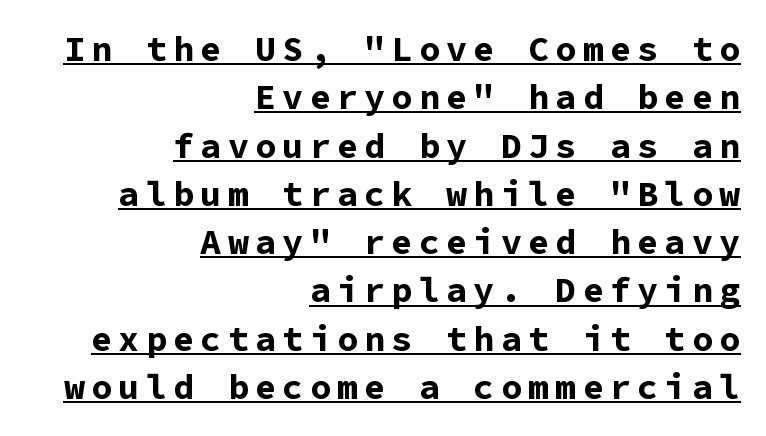
The image shows 35 px bold sans-serif type, upright, monospaced; set right-aligned, normal line spacing (1.38x), underlined; low stroke contrast and a medium x-height.
